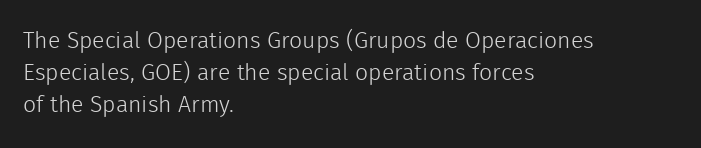
Q: Is the text bold? A: No.
Q: Is the text italic (slanted)? A: No, it is upright.
Q: Is the text underlined? A: No.
Q: How is the paragraph aligned? A: Left-aligned.
Q: Is the spacing between letters normal or unusually wide? A: Normal.
Q: Is the spacing between lines tight, normal or loose? A: Normal.
